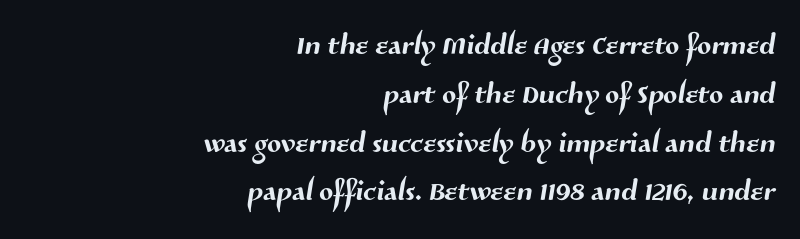
{"serif": "no", "width": "normal", "stroke_contrast": "medium", "x_height": "medium", "monospaced": "no", "underline": "no", "align": "right", "line_spacing_ratio": 1.19, "letter_spacing": "normal", "letter_spacing_em": 0.0, "glyph_px": 41}
